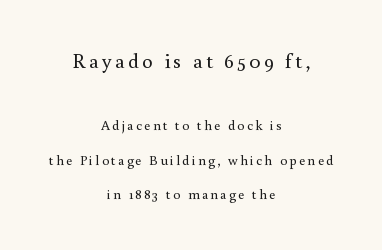
{"italic": "no", "bold": "no", "underline": "no", "align": "center", "line_spacing": "loose", "line_spacing_ratio": 2.48, "larger_block": "first", "size_ratio": 1.5, "glyph_px": 21}
